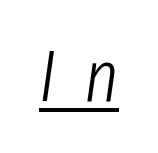
{"italic": "yes", "lean": "right", "slant_degrees": 8, "bold": "no", "weight": "light", "width": "condensed", "stroke_contrast": "low", "x_height": "medium", "monospaced": "no", "underline": "yes", "letter_spacing": "wide", "letter_spacing_em": 0.38, "glyph_px": 73}
